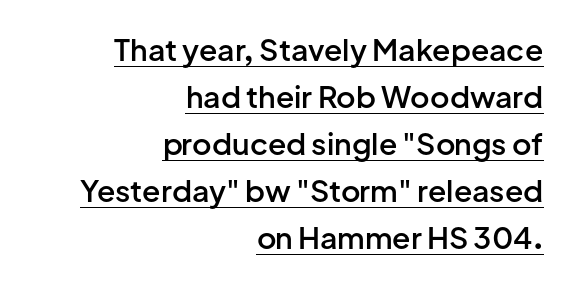
You could not count columns in this text — the font is proportionally spaced. You can tell from the bare stems that sans-serif type was used. Notice how the passage keeps a crisp vertical edge on the right only. Italic: no, the glyphs are upright roman.
